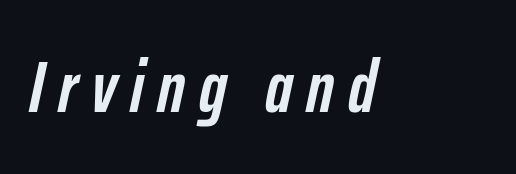
The typesetting leans heavy: a genuine bold. Notice how the stems are inclined rather than vertical — that's the hallmark of italics. The face used here is proportionally spaced, like ordinary book or web type. Underline: absent.
